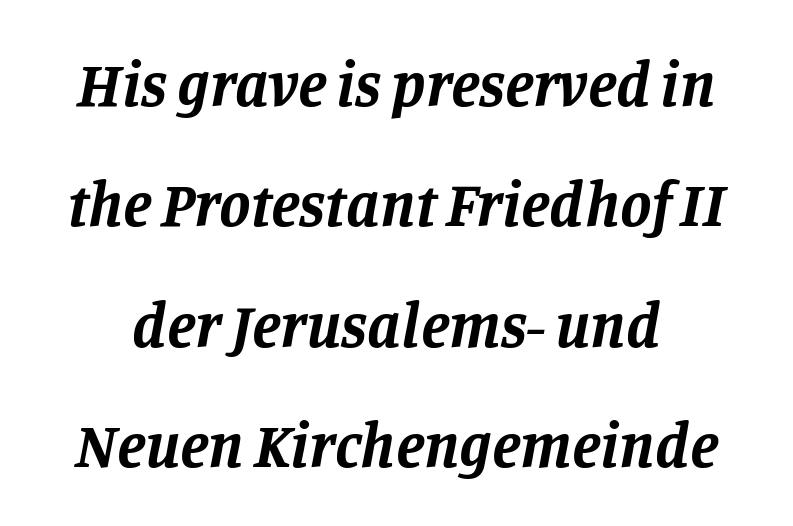
The image shows 63 px bold serif type, italic (leaning right); set loose line spacing (1.91x), normal letter spacing, not underlined; low stroke contrast and a large x-height.
